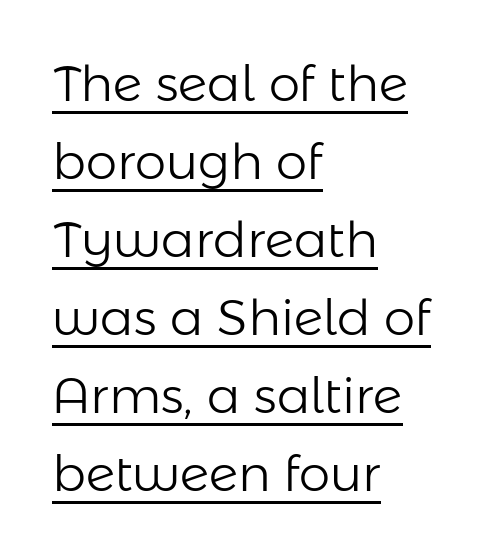
Caption: face not bold, strokes unweighted. Grotesque or geometric, the face here clearly has no serifs. The lettering stays uniformly vertical, giving the passage a roman look. The passage shown stacks its lines at a standard gap. The glyphs are accompanied by a horizontal stroke just below them. Compared with a centered layout, this one pins lines to the left instead.
